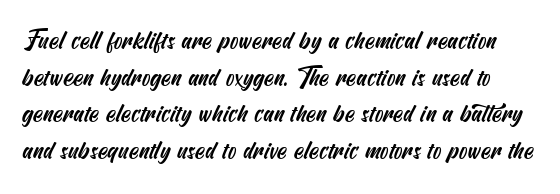
The image shows 25 px text type; set normal line spacing (1.47x), normal letter spacing, not underlined.
